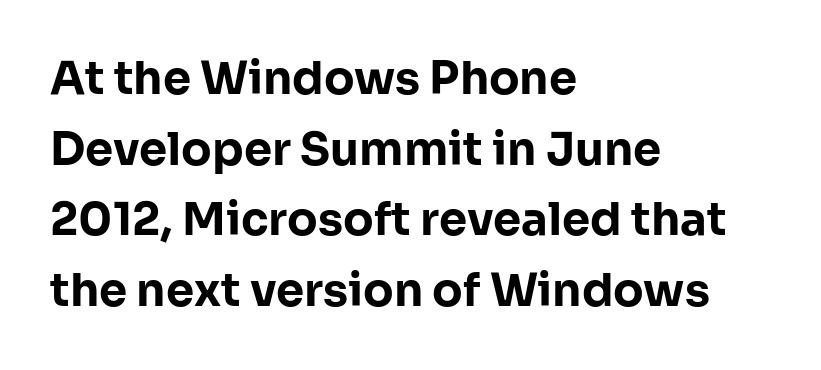
The image shows 45 px bold sans-serif type, upright; set left-aligned, normal line spacing (1.57x), normal letter spacing, not underlined; low stroke contrast and a medium x-height.
